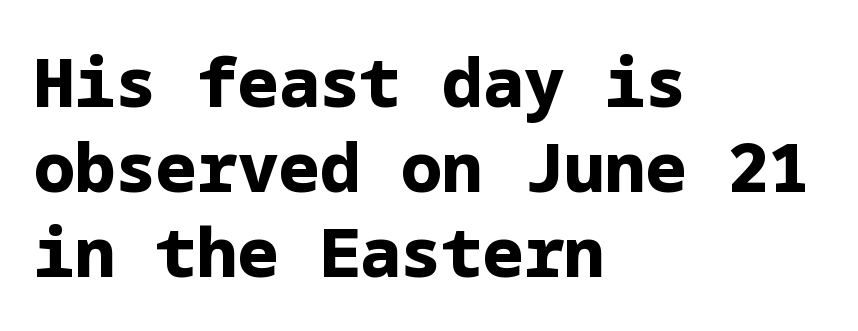
The image shows 68 px bold sans-serif type, upright; set left-aligned, normal line spacing (1.25x), normal letter spacing, not underlined; low stroke contrast and a medium x-height.
